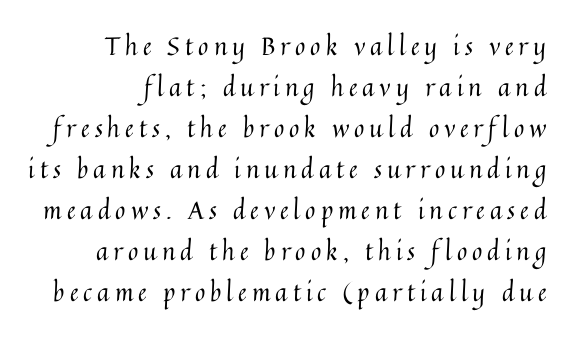
{"bold": "no", "underline": "no", "align": "right", "line_spacing": "normal", "line_spacing_ratio": 1.64, "letter_spacing": "wide", "letter_spacing_em": 0.2, "glyph_px": 25}
